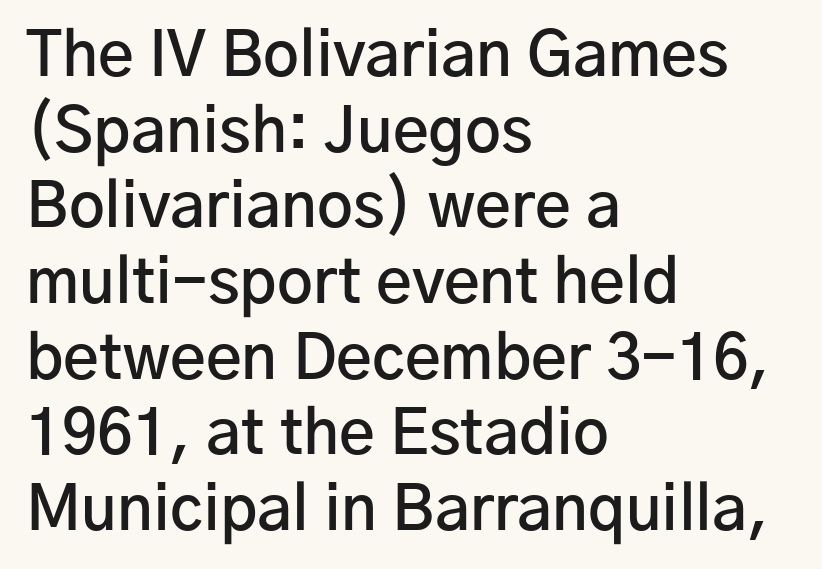
Q: Is the text bold? A: Semi-bold.
Q: Is the text italic (slanted)? A: No, it is upright.
Q: Is the typeface a serif or a sans-serif typeface? A: Sans-serif.
Q: Is the text underlined? A: No.
Q: How is the paragraph aligned? A: Left-aligned.
Q: Is the spacing between letters normal or unusually wide? A: Normal.
Q: Width (condensed, normal, or wide)? A: Normal.
Q: Stroke contrast? A: Low.
Q: x-height? A: Medium.
Q: Monospaced? A: No.
